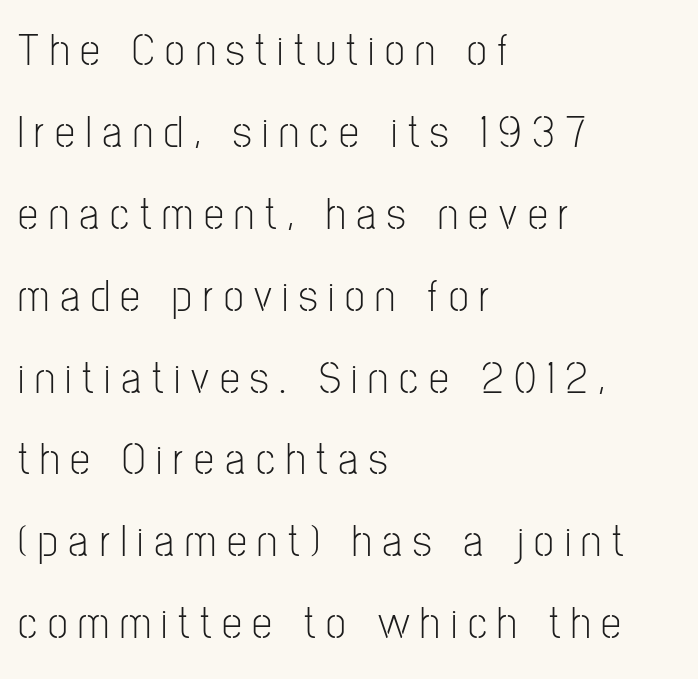
{"serif": "no", "italic": "no", "bold": "no", "weight": "light", "width": "condensed", "stroke_contrast": "low", "x_height": "medium", "monospaced": "no", "underline": "no", "align": "left", "line_spacing_ratio": 1.82, "letter_spacing": "wide", "letter_spacing_em": 0.24, "glyph_px": 45}
